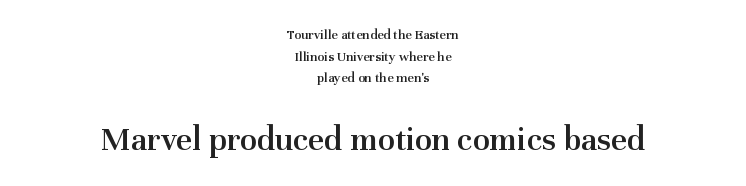
{"serif": "yes", "italic": "no", "bold": "semi", "weight": "semibold", "width": "normal", "stroke_contrast": "medium", "x_height": "medium", "monospaced": "no", "underline": "no", "align": "center", "line_spacing": "normal", "line_spacing_ratio": 1.54, "letter_spacing": "normal", "letter_spacing_em": 0.0, "larger_block": "second", "size_ratio": 2.5, "glyph_px": 35}
